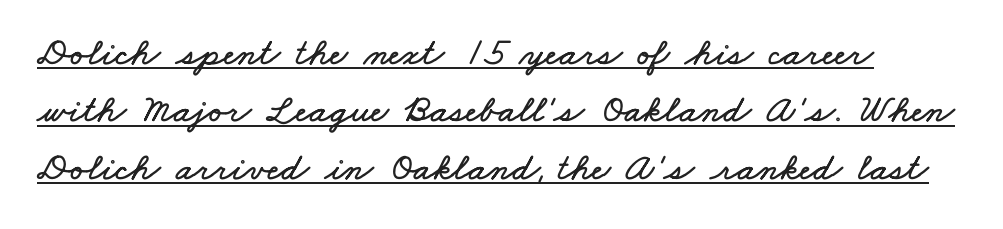
{"width": "wide", "stroke_contrast": "low", "x_height": "small", "monospaced": "no", "underline": "yes", "line_spacing": "normal", "line_spacing_ratio": 1.47, "letter_spacing": "normal", "letter_spacing_em": 0.0, "glyph_px": 39}
